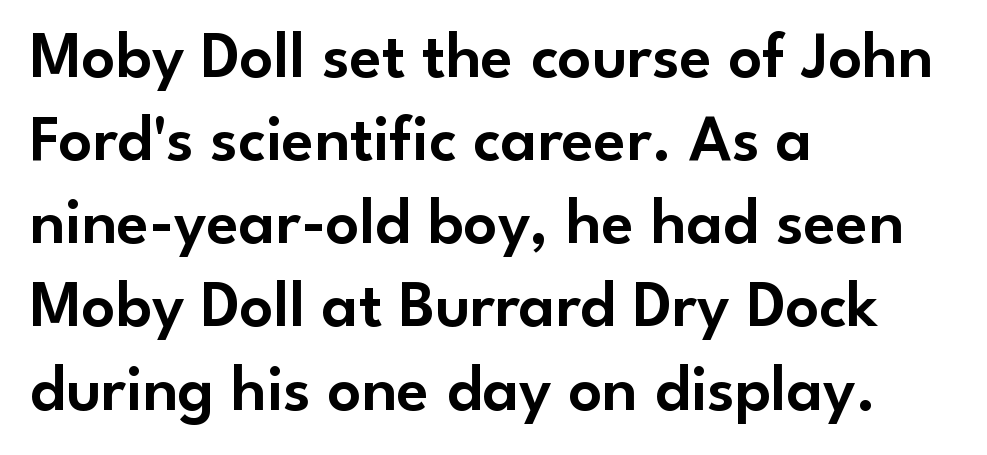
{"serif": "no", "italic": "no", "width": "normal", "stroke_contrast": "low", "x_height": "small", "monospaced": "no", "underline": "no", "align": "left", "line_spacing": "normal", "line_spacing_ratio": 1.26, "letter_spacing": "normal", "letter_spacing_em": 0.0, "glyph_px": 66}
